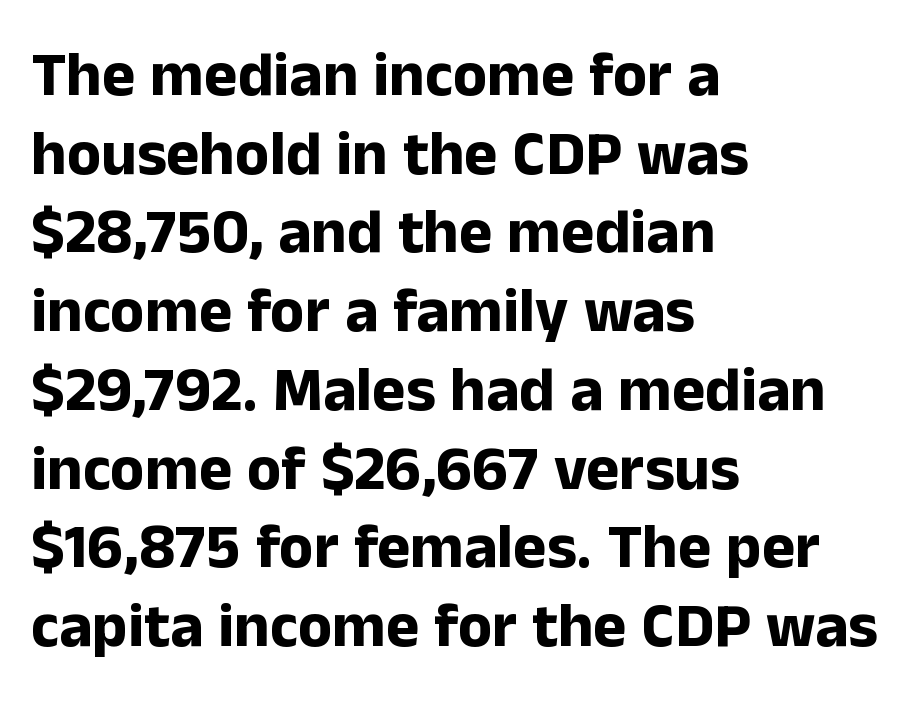
Q: Is the text bold? A: Yes.
Q: Is the text italic (slanted)? A: No, it is upright.
Q: Is the typeface a serif or a sans-serif typeface? A: Sans-serif.
Q: Is the text underlined? A: No.
Q: How is the paragraph aligned? A: Left-aligned.
Q: Is the spacing between letters normal or unusually wide? A: Normal.
Q: Is the spacing between lines tight, normal or loose? A: Normal.
Q: Width (condensed, normal, or wide)? A: Normal.
Q: Stroke contrast? A: Low.
Q: x-height? A: Medium.
Q: Monospaced? A: No.
